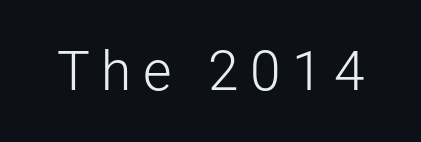
Type style note: lacks serifs. Plain, unruled lines of type. Proportional: the letters do not fall into vertical columns. Glyph-to-glyph distance is far greater than everyday printed text. If you drew a line through each stem, it would be perfectly vertical.
